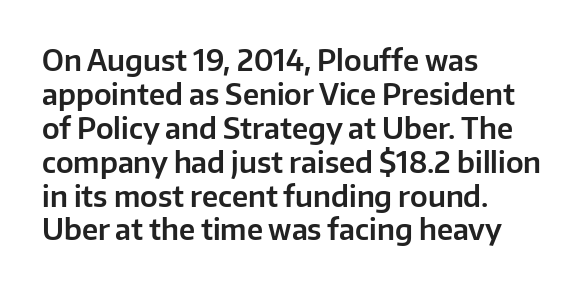
The paragraph has a hard left edge and a soft right edge. Unlike italic type, these characters show no tilt at all. The passage shown is typeset with a sans-serif family. These lines are rendered in a variable-pitch font. Only glyphs here, with clear space below each row. You could call the tracking neutral — neither tight nor loose.
